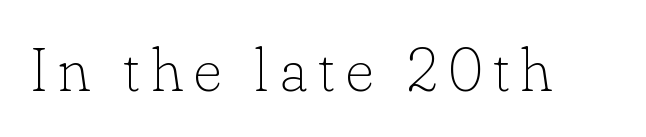
Every stem runs plumb, perpendicular to the baseline. Counters stay open thanks to moderate or lighter strokes. The strip under each line holds only bare page. This sample has the flowing, uneven cadence of proportional lettering. The characters display serif detailing at their extremities.
